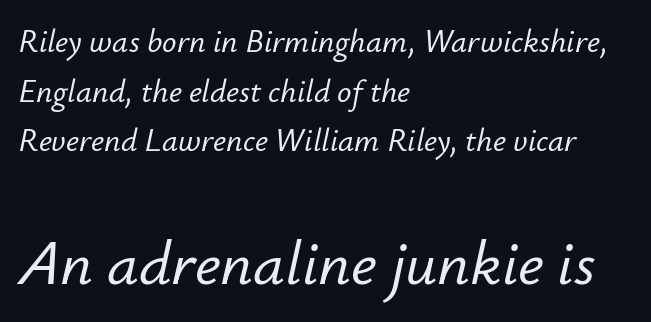
Q: Is the text italic (slanted)? A: Yes, it leans right by about 12 degrees.
Q: Is the text underlined? A: No.
Q: How is the paragraph aligned? A: Left-aligned.
Q: Is the spacing between letters normal or unusually wide? A: Normal.
Q: Is the spacing between lines tight, normal or loose? A: Normal.
Q: Which block of text is set in a larger size, the first (top) or the second (bottom)? A: The second (bottom) one.
Q: Width (condensed, normal, or wide)? A: Normal.
Q: Stroke contrast? A: Low.
Q: x-height? A: Small.
Q: Monospaced? A: No.
